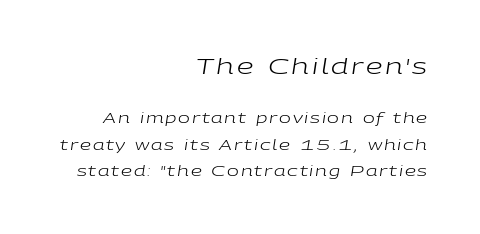
The image shows 21 px text type, italic (leaning right); set right-aligned, line spacing 1.89x, not underlined; the first (top) block is 1.5x larger.
